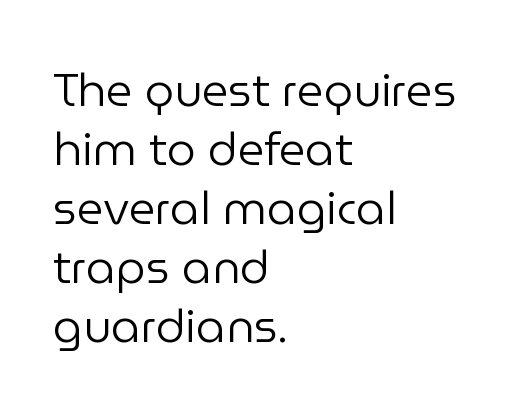
{"serif": "no", "italic": "no", "bold": "no", "weight": "regular", "width": "normal", "stroke_contrast": "low", "x_height": "medium", "monospaced": "no", "underline": "no", "align": "left", "line_spacing": "normal", "line_spacing_ratio": 1.28, "letter_spacing": "normal", "letter_spacing_em": 0.0, "glyph_px": 46}
